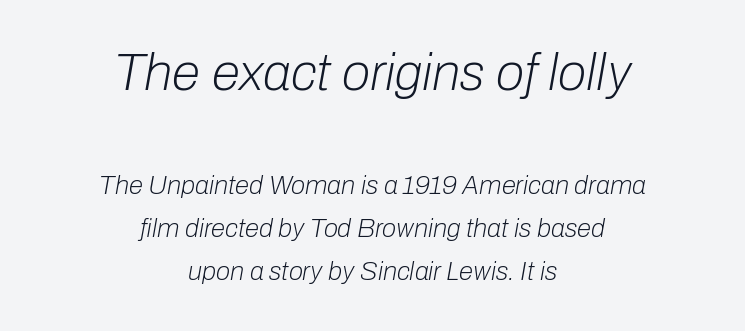
Q: Is the text bold? A: No.
Q: Is the text italic (slanted)? A: Yes, it leans right by about 10 degrees.
Q: Is the text underlined? A: No.
Q: How is the paragraph aligned? A: Centered.
Q: Is the spacing between letters normal or unusually wide? A: Normal.
Q: Is the spacing between lines tight, normal or loose? A: Normal.
Q: Which block of text is set in a larger size, the first (top) or the second (bottom)? A: The first (top) one.
Q: Width (condensed, normal, or wide)? A: Normal.
Q: Stroke contrast? A: Low.
Q: x-height? A: Medium.
Q: Monospaced? A: No.
